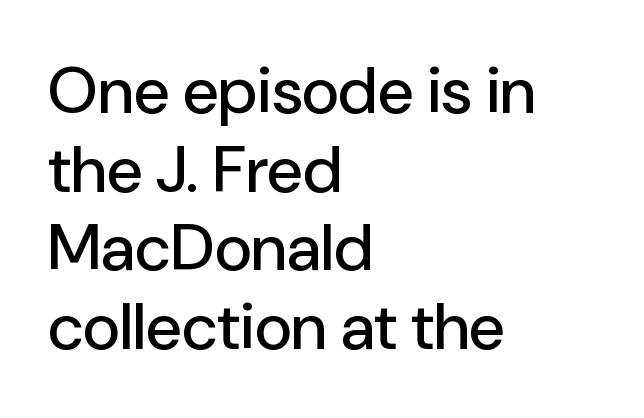
In terms of letterspacing, this is plain default setting. The typeface chosen for these lines omits serifs. Spacing verdict: proportional, widths tailored to each character. Layout note: lines flush left. Letters rest on an invisible, unmarked baseline. The letters stand straight up with perfectly vertical stems.
